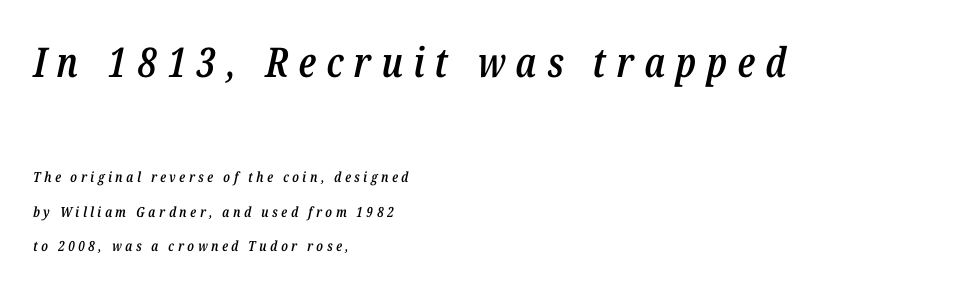
Q: Is the text bold? A: Semi-bold.
Q: Is the text italic (slanted)? A: Yes, it leans right by about 12 degrees.
Q: Is the text underlined? A: No.
Q: How is the paragraph aligned? A: Left-aligned.
Q: Is the spacing between letters normal or unusually wide? A: Unusually wide.
Q: Is the spacing between lines tight, normal or loose? A: Loose.
Q: Which block of text is set in a larger size, the first (top) or the second (bottom)? A: The first (top) one.
Q: Width (condensed, normal, or wide)? A: Condensed.
Q: Stroke contrast? A: Low.
Q: x-height? A: Medium.
Q: Monospaced? A: No.
